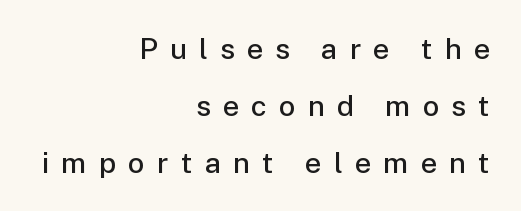
Q: Is the text bold? A: Semi-bold.
Q: Is the text italic (slanted)? A: No, it is upright.
Q: Is the typeface a serif or a sans-serif typeface? A: Sans-serif.
Q: Is the text underlined? A: No.
Q: How is the paragraph aligned? A: Right-aligned.
Q: Is the spacing between letters normal or unusually wide? A: Unusually wide.
Q: Is the spacing between lines tight, normal or loose? A: Loose.
Q: Width (condensed, normal, or wide)? A: Normal.
Q: Stroke contrast? A: Low.
Q: x-height? A: Medium.
Q: Monospaced? A: No.
